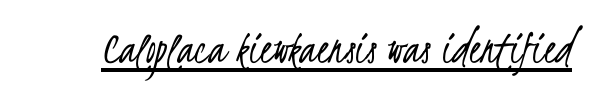
Q: Is the text bold? A: No.
Q: Is the typeface a serif or a sans-serif typeface? A: Sans-serif.
Q: Is the text underlined? A: Yes.
Q: Is the spacing between letters normal or unusually wide? A: Normal.
Q: Width (condensed, normal, or wide)? A: Condensed.
Q: Stroke contrast? A: Low.
Q: x-height? A: Small.
Q: Monospaced? A: No.
